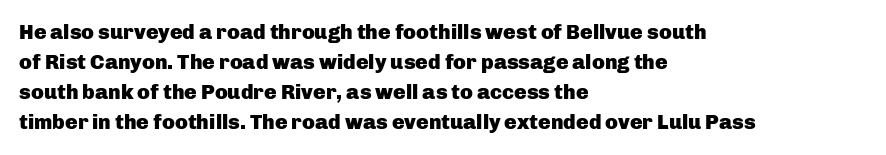
The font's upright variant was chosen for this text. These lines keep a tight, regular rhythm from letter to letter. Notice how thick the strokes are: this is what a full bold looks like. These lines sit exactly where default settings would place them.
